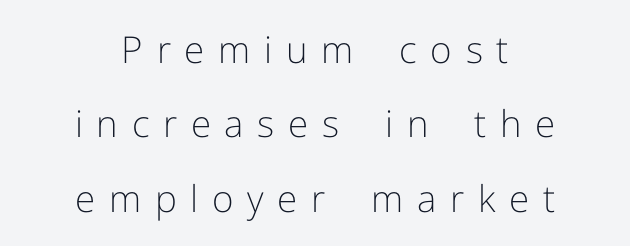
How would I describe the line gaps? Wide and relaxed. One-word summary of the alignment: center. These glyphs show unthickened strokes, regular width or finer. Posture: vertical.
